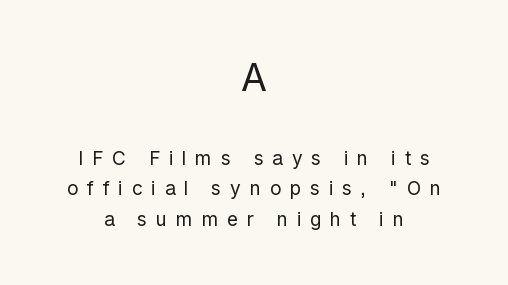
If you drew a line through each stem, it would be perfectly vertical. Caption: face not bold, strokes unweighted. Words appear elongated and porous because spacing is wide. Examine the stroke ends and you'll find no serifs.
